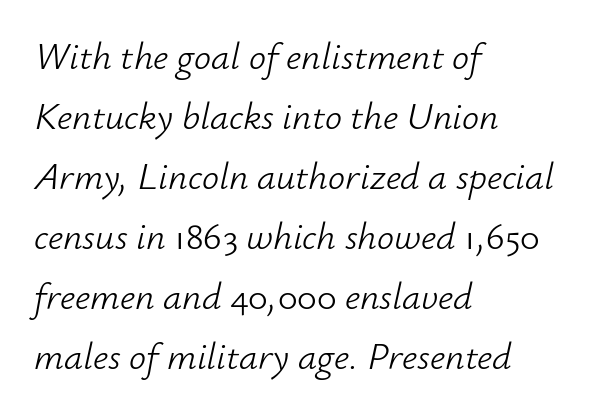
Here the designer chose a conventional face with non-uniform glyph widths. These lines keep a tight, regular rhythm from letter to letter. Quick note: interline space is typical. Beneath every word, the page is bare. The paragraph shown leans on its left margin. Slant detected: the letters are inclined.
